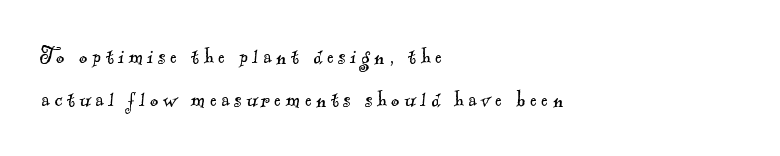
Decoration check: the copy has no underline. The compositor pushed each line to the left boundary. On a weight scale, this lands at 450 or below.
